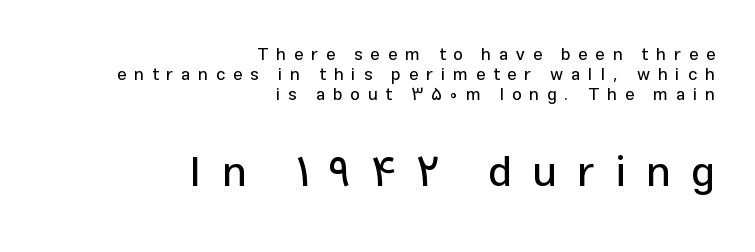
{"serif": "no", "italic": "no", "width": "normal", "stroke_contrast": "low", "x_height": "medium", "monospaced": "no", "underline": "no", "align": "right", "line_spacing_ratio": 1.18, "letter_spacing": "wide", "letter_spacing_em": 0.46, "larger_block": "second", "size_ratio": 2.53, "glyph_px": 43}
